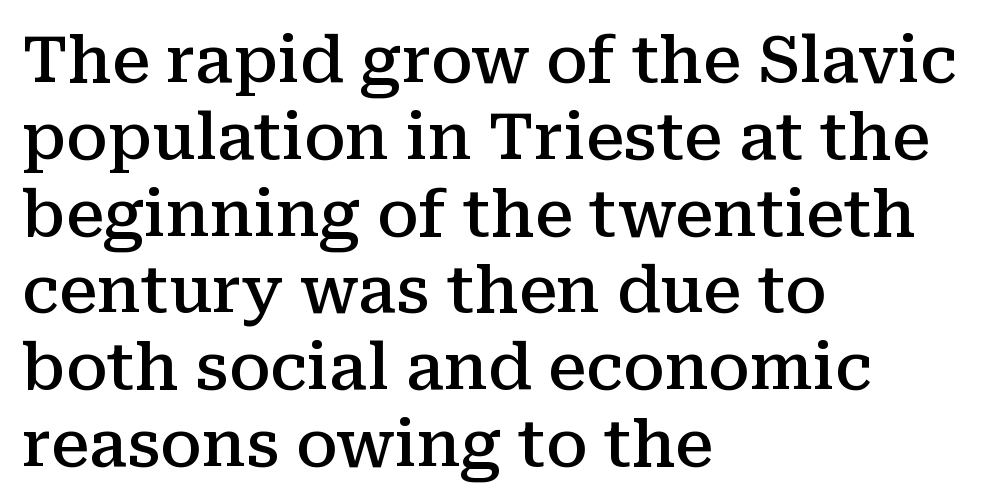
Q: Is the text bold? A: Semi-bold.
Q: Is the text italic (slanted)? A: No, it is upright.
Q: Is the typeface a serif or a sans-serif typeface? A: Serif.
Q: Is the text underlined? A: No.
Q: How is the paragraph aligned? A: Left-aligned.
Q: Is the spacing between letters normal or unusually wide? A: Normal.
Q: Width (condensed, normal, or wide)? A: Normal.
Q: Stroke contrast? A: Medium.
Q: x-height? A: Medium.
Q: Monospaced? A: No.
